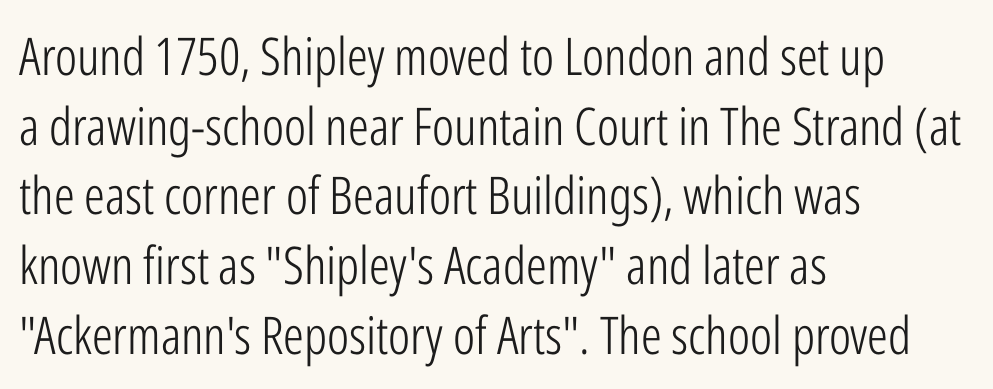
{"serif": "no", "italic": "no", "bold": "no", "weight": "light", "width": "condensed", "stroke_contrast": "low", "x_height": "medium", "monospaced": "no", "underline": "no", "align": "left", "line_spacing": "normal", "line_spacing_ratio": 1.34, "letter_spacing": "normal", "letter_spacing_em": 0.0, "glyph_px": 52}
